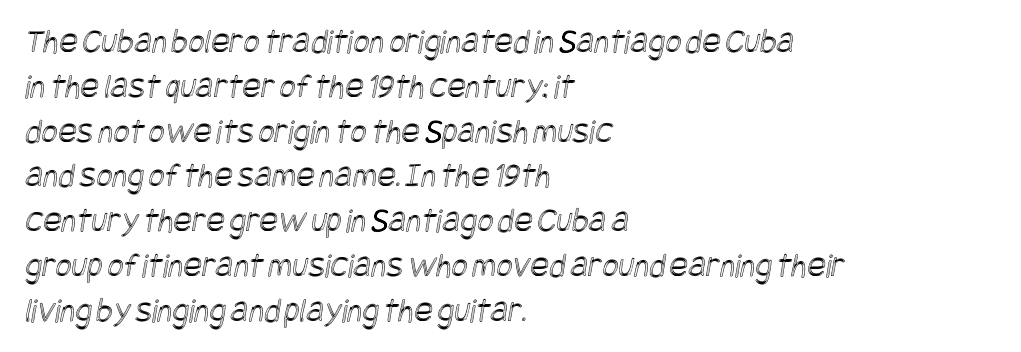
{"width": "condensed", "x_height": "large", "underline": "no", "align": "left", "line_spacing": "normal", "line_spacing_ratio": 1.28, "letter_spacing": "normal", "letter_spacing_em": 0.0, "glyph_px": 35}
